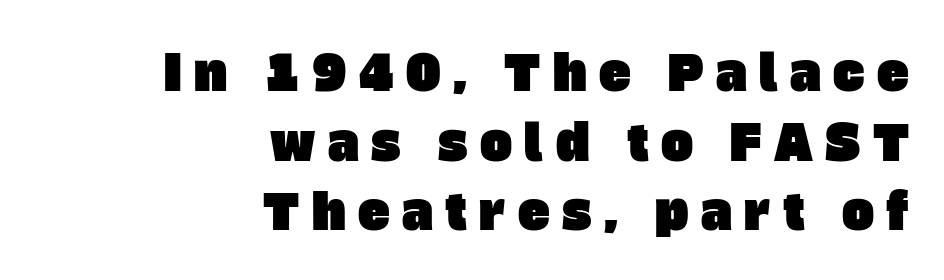
The characters display no serif detailing; their extremities are plain. Observe the wide spacing: letters keep a clear distance from each other. A clean baseline with only descenders dipping below it. Short and long lines alike share a common ending point at right.
